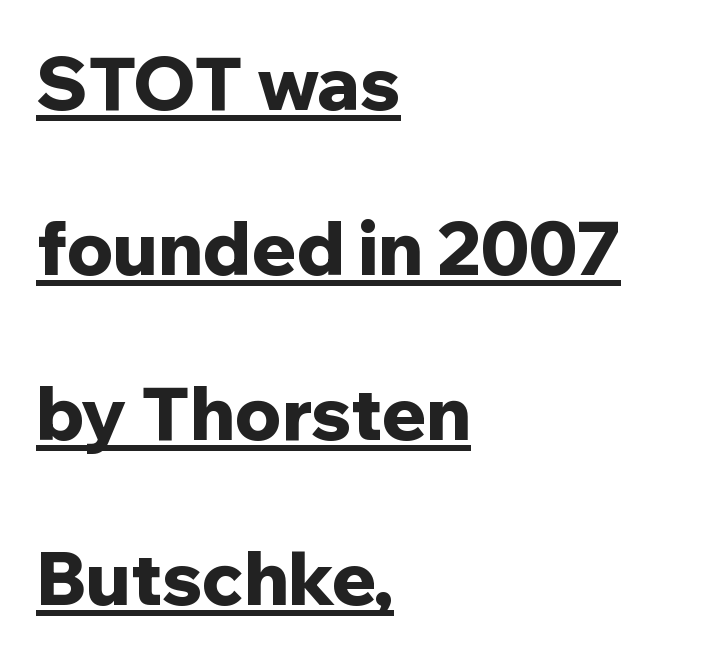
No feet cap the strokes, marking this as sans-serif type. Think of a printed novel: that variable character pitch is what you see here. Where is the straight margin? On the left. A baseline rule has been typeset under these characters. Nobody touched the tracking dial on this one. Italic? Not at all — the glyphs are vertical.
